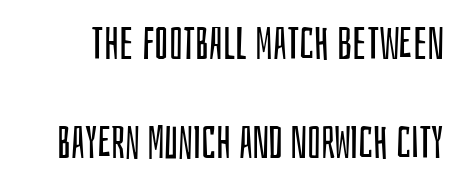
The image shows 45 px regular-weight, condensed sans-serif type, upright; set loose line spacing (2.21x), normal letter spacing, not underlined; low stroke contrast and a large x-height.
